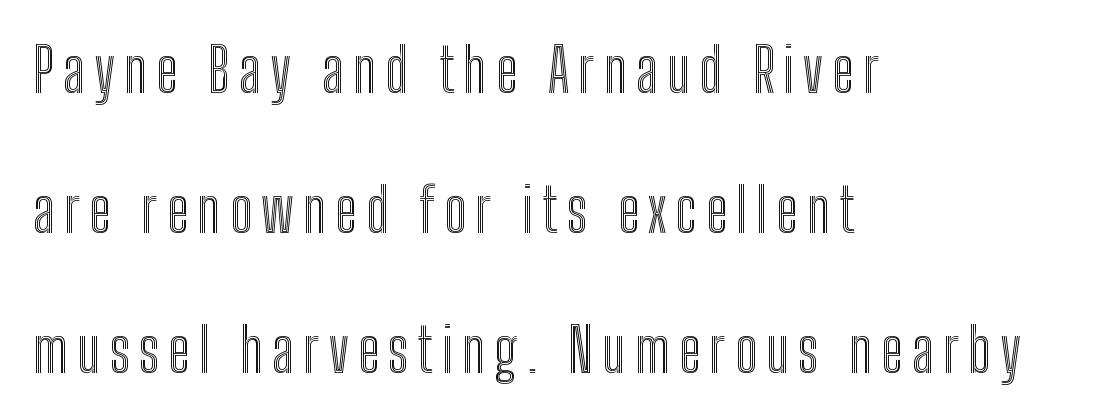
A typesetter would call this leading open, well beyond the default. One-word summary of the alignment: left. A typesetter would call this proportional, since set widths differ per character. If you drew a line through each stem, it would be perfectly vertical. Unmarked baselines from the first word to the last.
